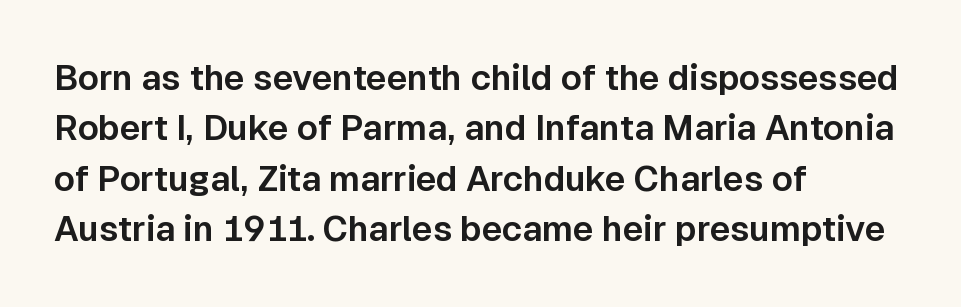
The image shows 35 px sans-serif type, upright; set left-aligned, normal line spacing (1.44x), normal letter spacing, not underlined; low stroke contrast and a medium x-height.
